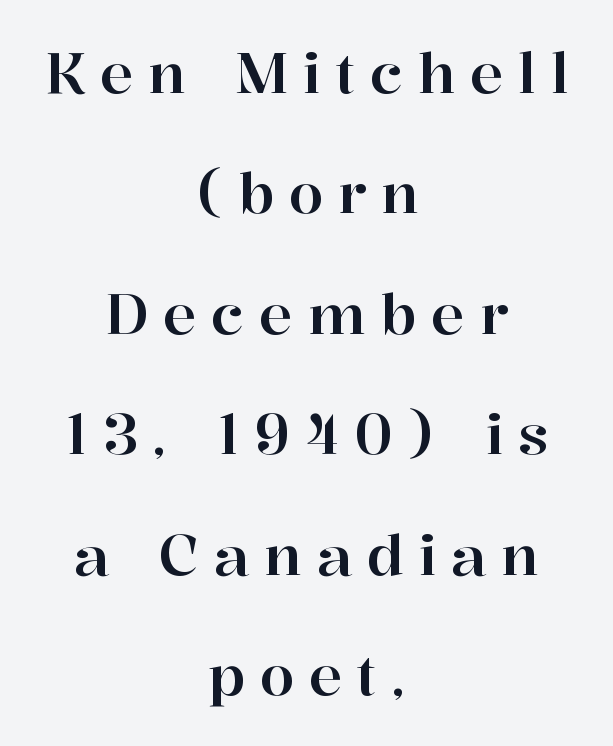
{"serif": "yes", "italic": "no", "width": "normal", "stroke_contrast": "high", "x_height": "medium", "monospaced": "no", "underline": "no", "align": "center", "line_spacing": "loose", "line_spacing_ratio": 2.15, "letter_spacing": "wide", "letter_spacing_em": 0.26, "glyph_px": 56}
